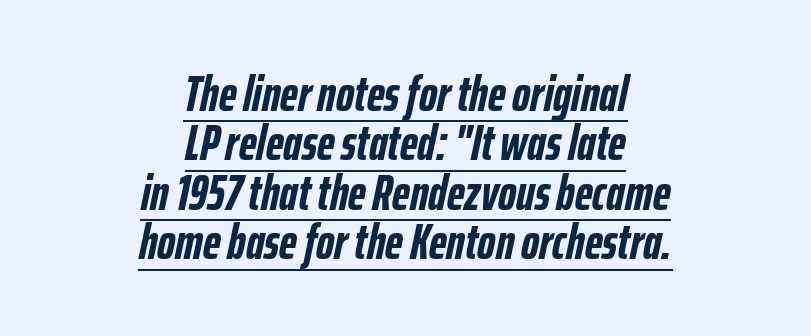
The image shows 50 px semibold, condensed type, italic (leaning right); set centered, tight line spacing (0.99x), normal letter spacing, underlined; low stroke contrast and a medium x-height.
